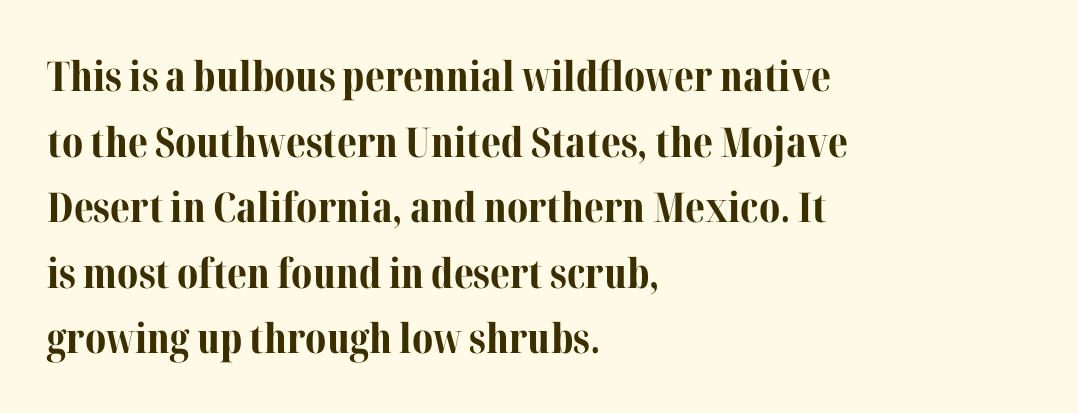
Q: Is the text bold? A: Yes.
Q: Is the text italic (slanted)? A: No, it is upright.
Q: Is the typeface a serif or a sans-serif typeface? A: Serif.
Q: Is the text underlined? A: No.
Q: How is the paragraph aligned? A: Left-aligned.
Q: Is the spacing between letters normal or unusually wide? A: Normal.
Q: Is the spacing between lines tight, normal or loose? A: Normal.
Q: Width (condensed, normal, or wide)? A: Normal.
Q: Stroke contrast? A: Medium.
Q: x-height? A: Medium.
Q: Monospaced? A: No.
